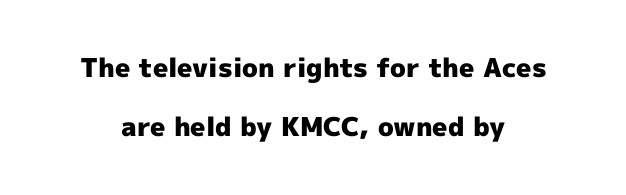
Q: Is the text bold? A: Yes.
Q: Is the text italic (slanted)? A: No, it is upright.
Q: Is the text underlined? A: No.
Q: Is the spacing between letters normal or unusually wide? A: Normal.
Q: Is the spacing between lines tight, normal or loose? A: Loose.
